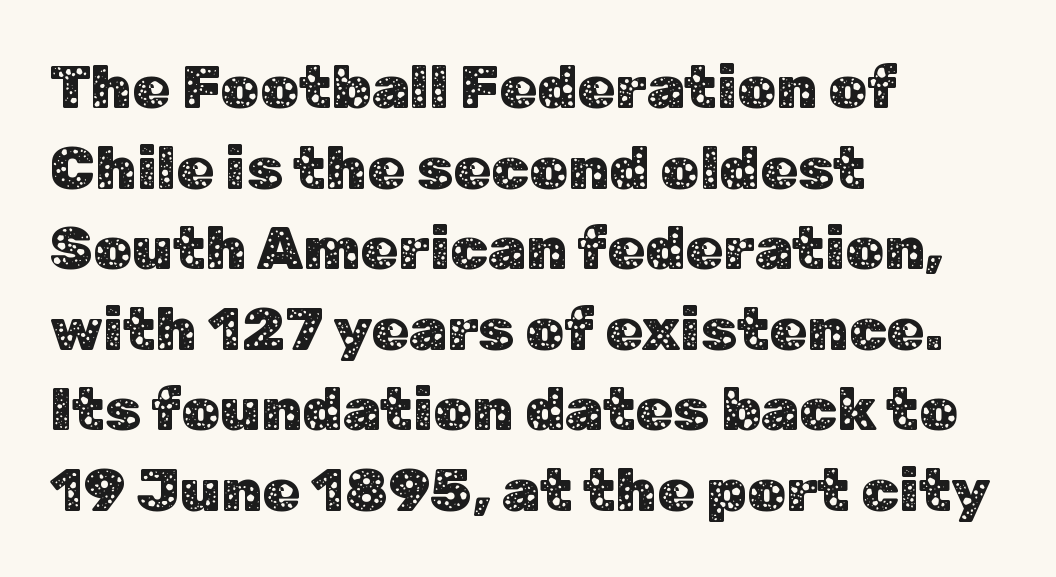
The passage shown has conventional tracking throughout. A roman cut, with each character standing at attention. Each letter keeps its own natural width here, so spacing adapts to shape. All the whitespace from short lines collects on the right. The designer left line spacing at the default. Rule under the text: the space is simply empty.
